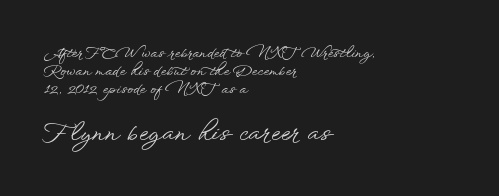
Q: Is the text italic (slanted)? A: Yes.
Q: Is the text underlined? A: No.
Q: How is the paragraph aligned? A: Left-aligned.
Q: Is the spacing between letters normal or unusually wide? A: Normal.
Q: Is the spacing between lines tight, normal or loose? A: Normal.
Q: Which block of text is set in a larger size, the first (top) or the second (bottom)? A: The second (bottom) one.
